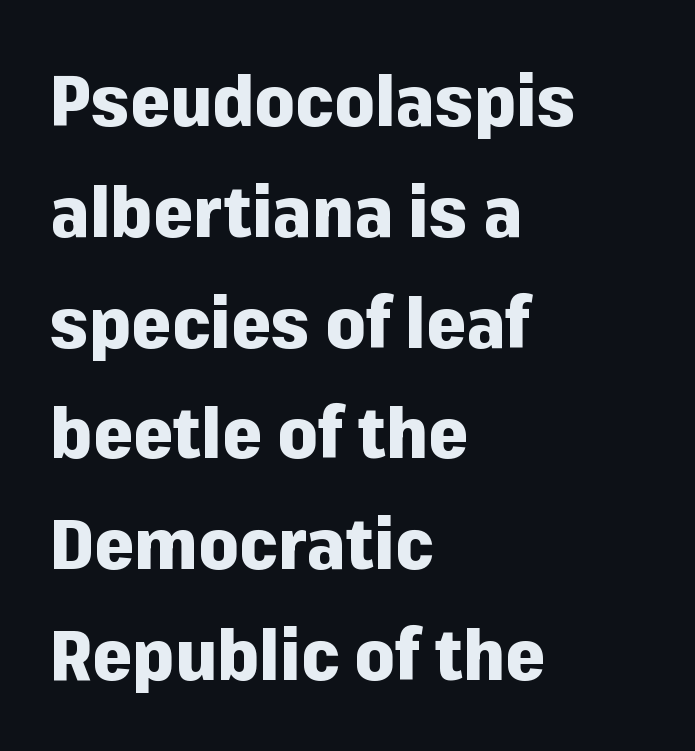
A typesetter would call this proportional, since set widths differ per character. Nobody touched the tracking dial on this one. These lines sit exactly where default settings would place them. These lines were composed using upright roman letters. What weight is shown? A full bold with thick strokes.
